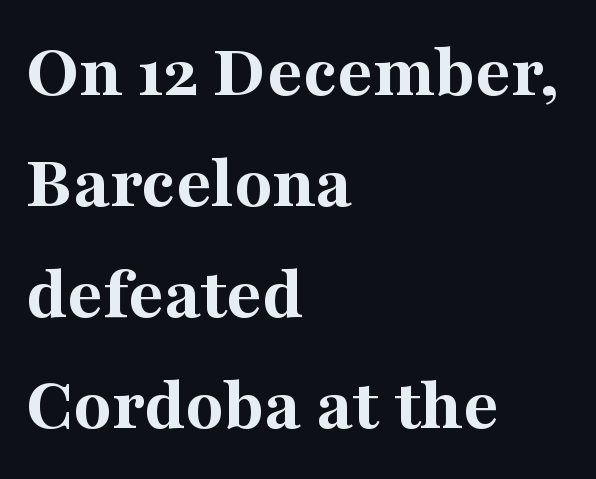
Q: Is the text bold? A: Yes.
Q: Is the text italic (slanted)? A: No, it is upright.
Q: Is the typeface a serif or a sans-serif typeface? A: Serif.
Q: Is the text underlined? A: No.
Q: How is the paragraph aligned? A: Left-aligned.
Q: Is the spacing between letters normal or unusually wide? A: Normal.
Q: Is the spacing between lines tight, normal or loose? A: Normal.
Q: Width (condensed, normal, or wide)? A: Normal.
Q: Stroke contrast? A: Medium.
Q: x-height? A: Medium.
Q: Monospaced? A: No.
